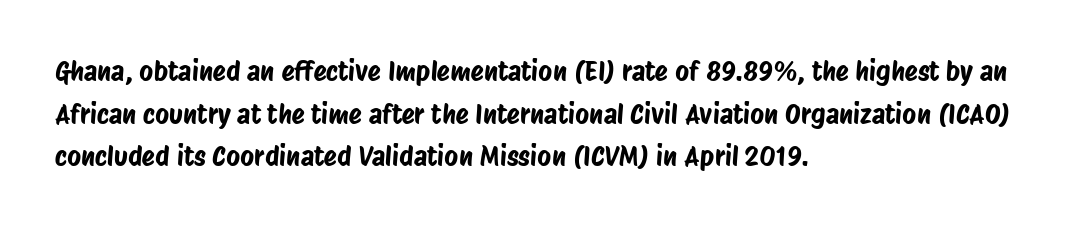
The rendering uses a moderate line-height, typical for paragraphs. Caption: standard tracking, unaltered. Check the space under the baseline: it is left empty. These lines are set flush left with a ragged right edge.
